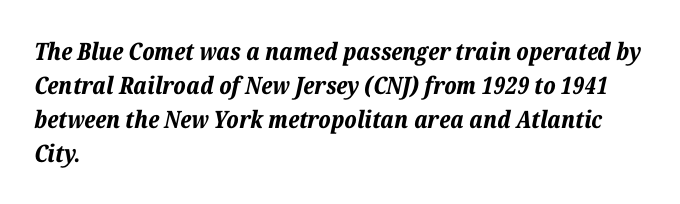
{"italic": "yes", "lean": "right", "slant_degrees": 12, "bold": "yes", "underline": "no", "align": "left", "line_spacing": "normal", "line_spacing_ratio": 1.41, "letter_spacing": "normal", "letter_spacing_em": 0.0, "glyph_px": 24}
